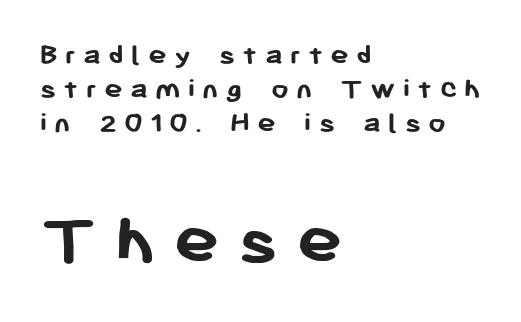
The image shows 77 px semibold sans-serif type, upright; set left-aligned, tight line spacing (1.1x), unusually wide letter spacing (+0.23 em), not underlined; the second (bottom) block is 2.48x larger; low stroke contrast and a medium x-height.
